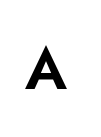
{"serif": "no", "italic": "no", "width": "normal", "stroke_contrast": "low", "x_height": "small", "monospaced": "no", "underline": "no", "letter_spacing": "wide", "letter_spacing_em": 0.25, "glyph_px": 59}
